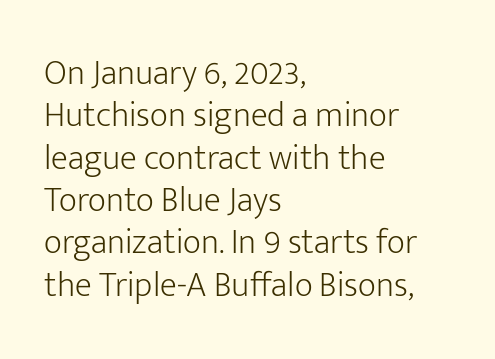
{"serif": "no", "italic": "no", "bold": "no", "weight": "light", "width": "normal", "stroke_contrast": "low", "x_height": "medium", "monospaced": "no", "underline": "no", "align": "left", "line_spacing_ratio": 1.21, "letter_spacing": "normal", "letter_spacing_em": 0.0, "glyph_px": 35}
